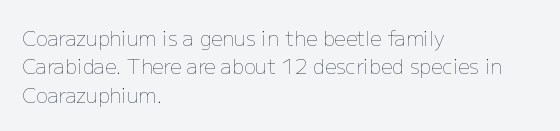
Q: Is the text bold? A: No.
Q: Is the text italic (slanted)? A: No, it is upright.
Q: Is the text underlined? A: No.
Q: How is the paragraph aligned? A: Left-aligned.
Q: Is the spacing between letters normal or unusually wide? A: Normal.
Q: Is the spacing between lines tight, normal or loose? A: Normal.
